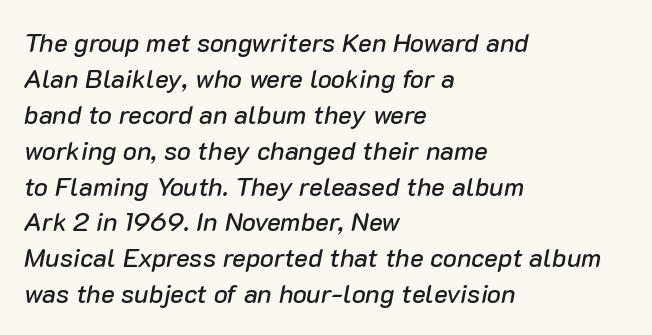
Q: Is the text italic (slanted)? A: Yes, it leans right by about 10 degrees.
Q: Is the text underlined? A: No.
Q: How is the paragraph aligned? A: Left-aligned.
Q: Is the spacing between letters normal or unusually wide? A: Normal.
Q: Is the spacing between lines tight, normal or loose? A: Normal.
